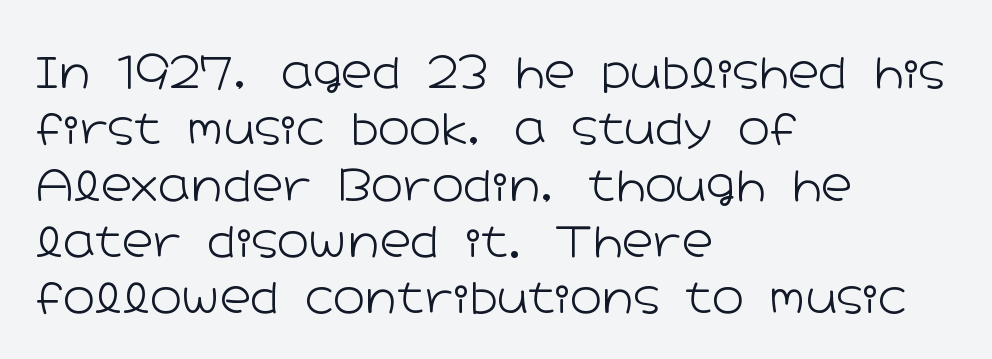
{"serif": "no", "italic": "no", "bold": "no", "weight": "light", "width": "wide", "stroke_contrast": "low", "x_height": "medium", "monospaced": "no", "underline": "no", "align": "left", "line_spacing": "normal", "line_spacing_ratio": 1.31, "letter_spacing": "normal", "letter_spacing_em": 0.0, "glyph_px": 43}
